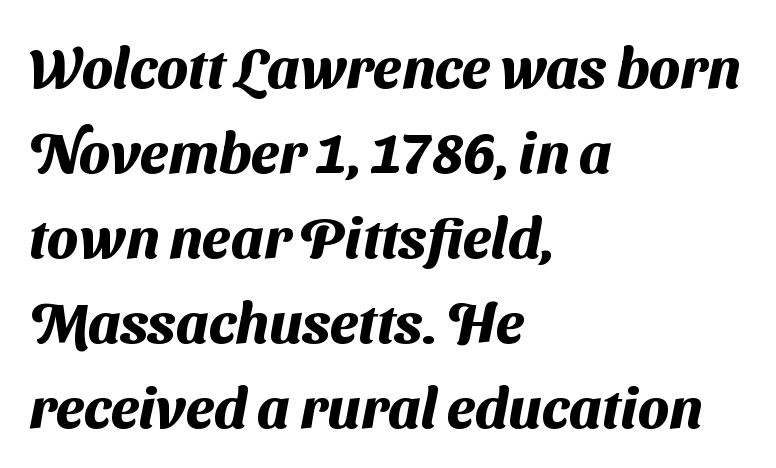
Leftover space on each line is placed entirely after the last word. This sample uses a sans-serif face. How would I describe the line gaps? Plain and ordinary. Every letter is thick-stroked: bold, no question. The rendering keeps characters at their native spacing. Quick note: underline off.
